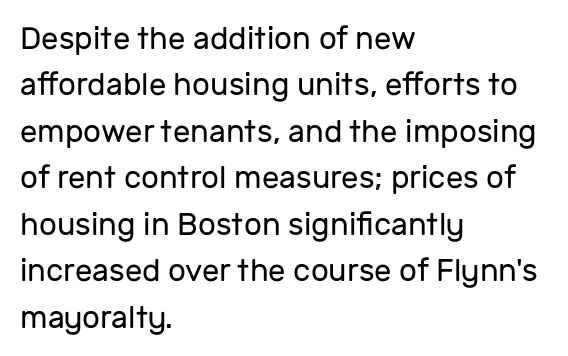
Q: Is the text bold? A: No.
Q: Is the text italic (slanted)? A: No, it is upright.
Q: Is the typeface a serif or a sans-serif typeface? A: Sans-serif.
Q: Is the text underlined? A: No.
Q: How is the paragraph aligned? A: Left-aligned.
Q: Is the spacing between letters normal or unusually wide? A: Normal.
Q: Is the spacing between lines tight, normal or loose? A: Normal.
Q: Width (condensed, normal, or wide)? A: Normal.
Q: Stroke contrast? A: Low.
Q: x-height? A: Medium.
Q: Monospaced? A: No.
